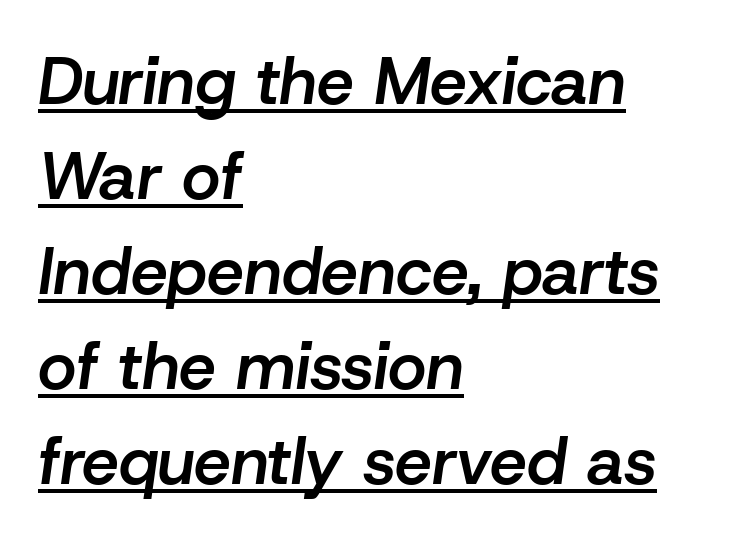
Q: Is the text bold? A: Semi-bold.
Q: Is the text italic (slanted)? A: Yes, it leans right by about 8 degrees.
Q: Is the text underlined? A: Yes.
Q: How is the paragraph aligned? A: Left-aligned.
Q: Is the spacing between letters normal or unusually wide? A: Normal.
Q: Is the spacing between lines tight, normal or loose? A: Normal.
Q: Width (condensed, normal, or wide)? A: Normal.
Q: Stroke contrast? A: Low.
Q: x-height? A: Medium.
Q: Monospaced? A: No.
